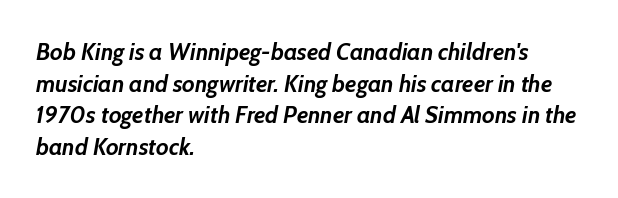
{"italic": "yes", "lean": "right", "slant_degrees": 10, "bold": "yes", "underline": "no", "align": "left", "line_spacing": "normal", "line_spacing_ratio": 1.32, "letter_spacing": "normal", "letter_spacing_em": 0.0, "glyph_px": 24}
